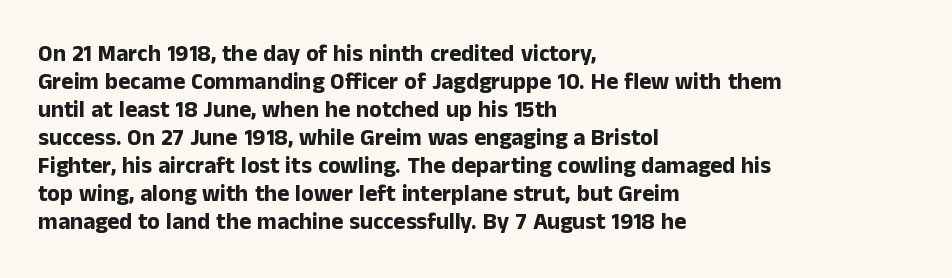
{"italic": "no", "bold": "yes", "underline": "no", "align": "left", "line_spacing_ratio": 1.22, "letter_spacing": "normal", "letter_spacing_em": 0.0, "glyph_px": 23}
